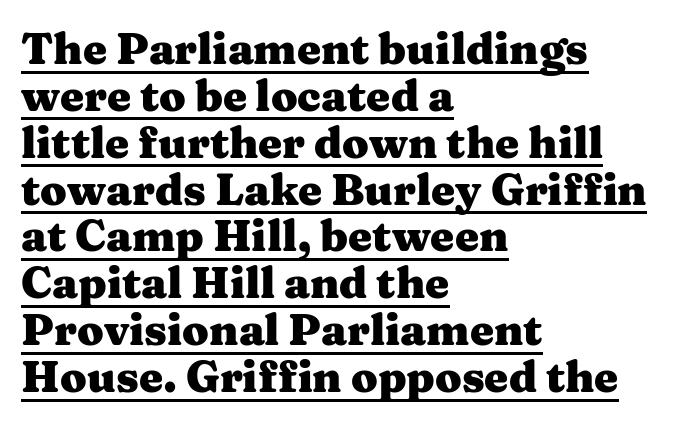
Q: Is the text bold? A: Yes.
Q: Is the text italic (slanted)? A: No, it is upright.
Q: Is the typeface a serif or a sans-serif typeface? A: Serif.
Q: Is the text underlined? A: Yes.
Q: How is the paragraph aligned? A: Left-aligned.
Q: Is the spacing between letters normal or unusually wide? A: Normal.
Q: Is the spacing between lines tight, normal or loose? A: Tight.
Q: Width (condensed, normal, or wide)? A: Wide.
Q: Stroke contrast? A: Medium.
Q: x-height? A: Medium.
Q: Monospaced? A: No.
